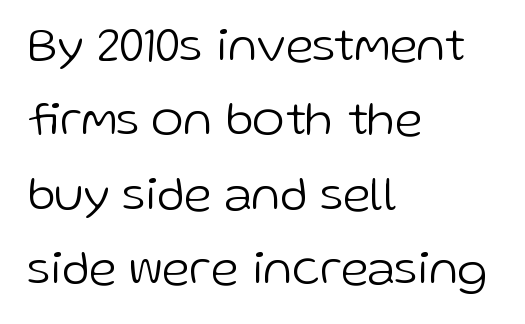
Q: Is the text bold? A: No.
Q: Is the text italic (slanted)? A: No, it is upright.
Q: Is the typeface a serif or a sans-serif typeface? A: Sans-serif.
Q: Is the text underlined? A: No.
Q: How is the paragraph aligned? A: Left-aligned.
Q: Is the spacing between letters normal or unusually wide? A: Normal.
Q: Is the spacing between lines tight, normal or loose? A: Normal.
Q: Width (condensed, normal, or wide)? A: Normal.
Q: Stroke contrast? A: Low.
Q: x-height? A: Medium.
Q: Monospaced? A: No.
